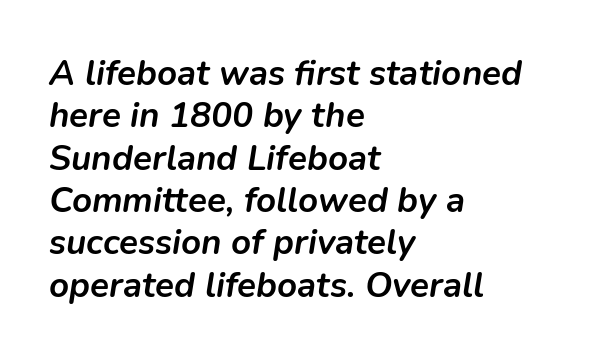
{"italic": "yes", "lean": "right", "slant_degrees": 9, "bold": "yes", "weight": "semibold", "width": "normal", "stroke_contrast": "low", "x_height": "medium", "monospaced": "no", "underline": "no", "align": "left", "line_spacing_ratio": 1.21, "letter_spacing": "normal", "letter_spacing_em": 0.0, "glyph_px": 35}
